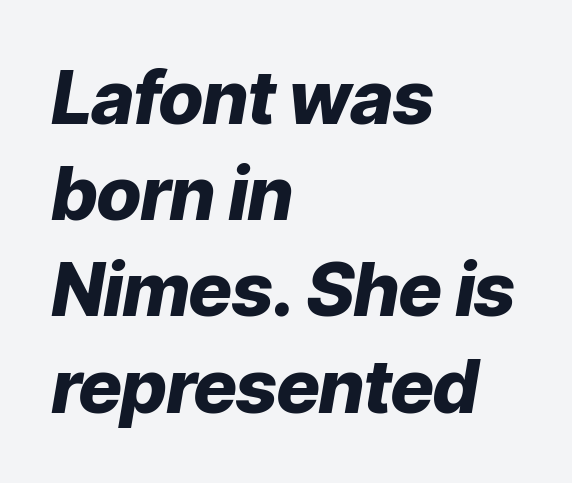
Compared with typical body copy, the letter spacing here is the same. Quick note: underline off. Layout note: lines flush left. When letters slant like this, we call the style italic.
